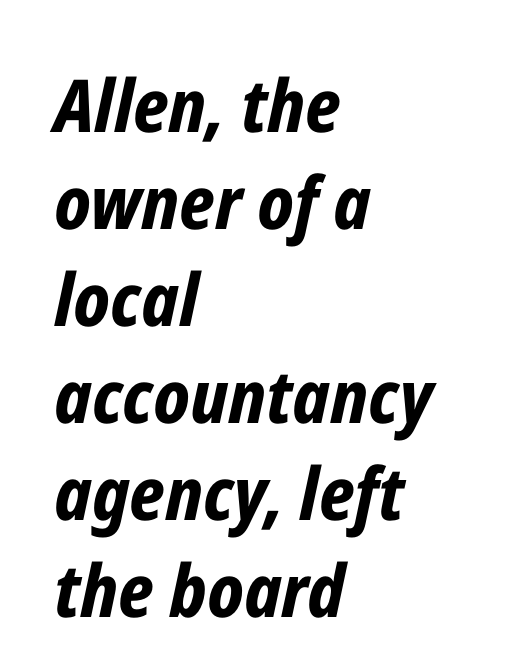
The image shows 73 px bold, condensed type, italic (leaning right); set left-aligned, normal line spacing (1.33x), normal letter spacing, not underlined; low stroke contrast and a medium x-height.
